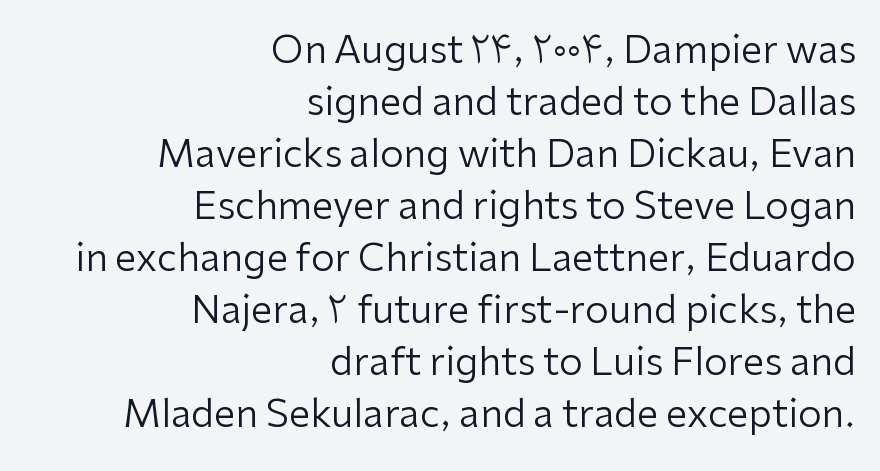
{"serif": "no", "italic": "no", "bold": "no", "weight": "regular", "width": "normal", "stroke_contrast": "low", "x_height": "medium", "monospaced": "no", "underline": "no", "align": "right", "line_spacing": "normal", "line_spacing_ratio": 1.37, "letter_spacing": "normal", "letter_spacing_em": 0.0, "glyph_px": 38}
